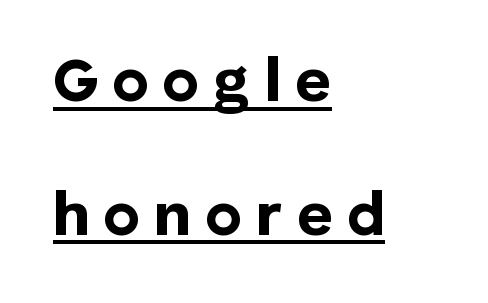
{"serif": "no", "italic": "no", "bold": "yes", "weight": "bold", "width": "normal", "stroke_contrast": "low", "x_height": "medium", "monospaced": "no", "underline": "yes", "align": "left", "line_spacing": "loose", "line_spacing_ratio": 2.16, "letter_spacing": "wide", "letter_spacing_em": 0.23, "glyph_px": 62}
